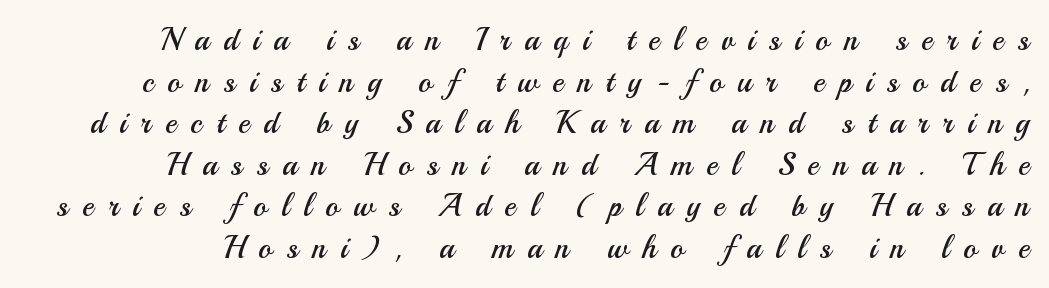
The image shows 31 px regular-weight sans-serif type; set normal line spacing (1.34x), unusually wide letter spacing (+0.46 em), not underlined; medium stroke contrast and a small x-height.
